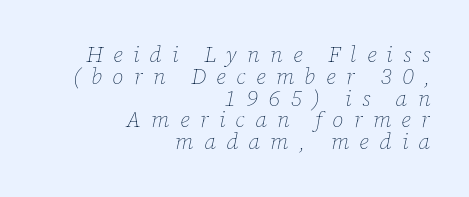
{"italic": "yes", "lean": "right", "slant_degrees": 12, "bold": "no", "underline": "no", "align": "right", "line_spacing": "tight", "line_spacing_ratio": 0.99, "letter_spacing": "wide", "letter_spacing_em": 0.47, "glyph_px": 22}
